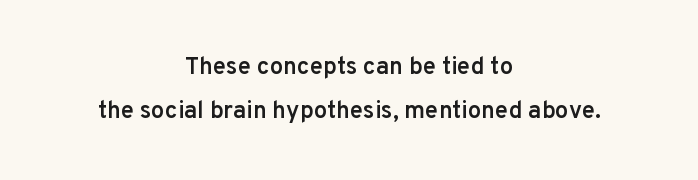
Moderately thickened strokes mark this as semibold type. Style check: upright. In CSS terms this would be text-align: center. Any mark beneath the type? The region is blank.
